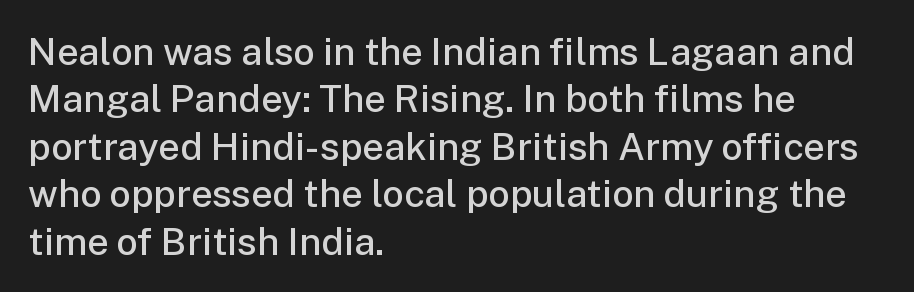
The image shows 38 px semibold sans-serif type, upright; set left-aligned, normal line spacing (1.25x), normal letter spacing, not underlined; low stroke contrast and a medium x-height.
